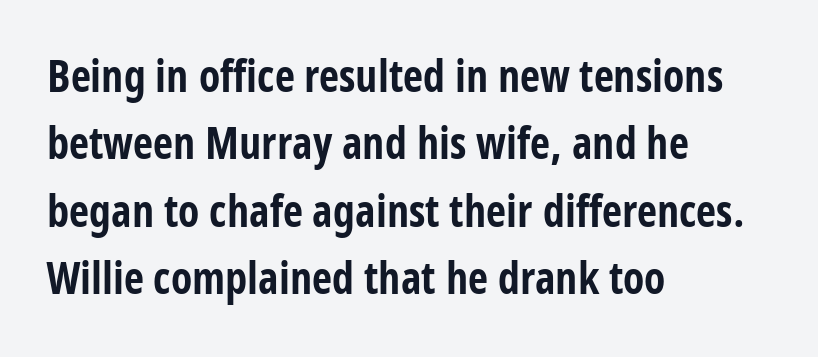
Q: Is the text bold? A: Yes.
Q: Is the text italic (slanted)? A: No, it is upright.
Q: Is the typeface a serif or a sans-serif typeface? A: Sans-serif.
Q: Is the text underlined? A: No.
Q: How is the paragraph aligned? A: Left-aligned.
Q: Is the spacing between letters normal or unusually wide? A: Normal.
Q: Is the spacing between lines tight, normal or loose? A: Normal.
Q: Width (condensed, normal, or wide)? A: Condensed.
Q: Stroke contrast? A: Low.
Q: x-height? A: Large.
Q: Monospaced? A: No.
